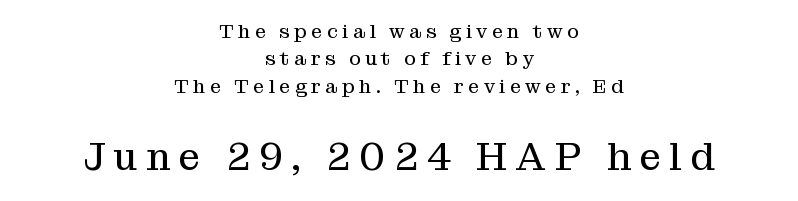
{"serif": "yes", "italic": "no", "bold": "no", "weight": "regular", "width": "normal", "stroke_contrast": "medium", "x_height": "medium", "monospaced": "no", "underline": "no", "align": "center", "line_spacing": "normal", "line_spacing_ratio": 1.37, "letter_spacing": "wide", "letter_spacing_em": 0.22, "larger_block": "second", "size_ratio": 1.95, "glyph_px": 39}
